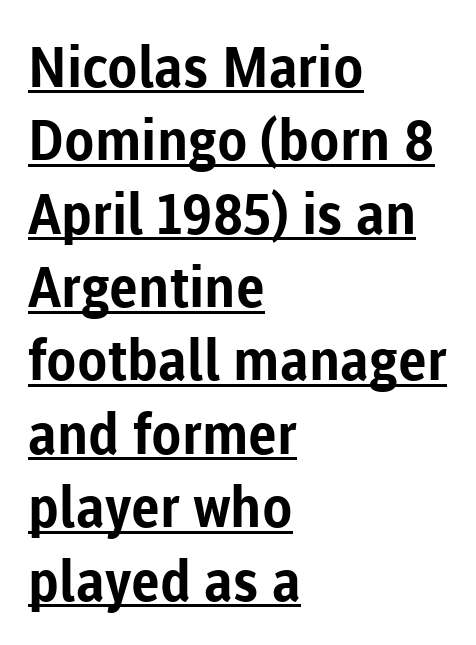
Honestly, the letter spacing is just normal — you wouldn't notice it. On the weight axis this lands at bold, roughly 700. In designer terms, the underline attribute is active on this setting. These lines are composed in type without serifs. Does the leading feel generous? No, just average. This is roman type, the default non-slanted kind.
